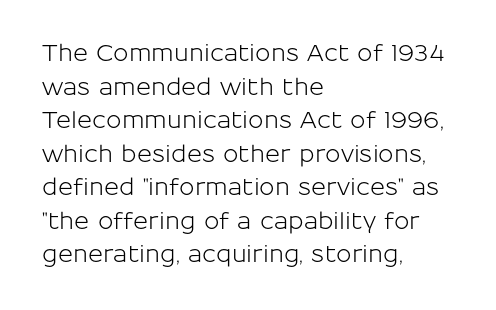
{"italic": "no", "underline": "no", "align": "left", "line_spacing": "normal", "line_spacing_ratio": 1.46, "letter_spacing": "normal", "letter_spacing_em": 0.0, "glyph_px": 23}
